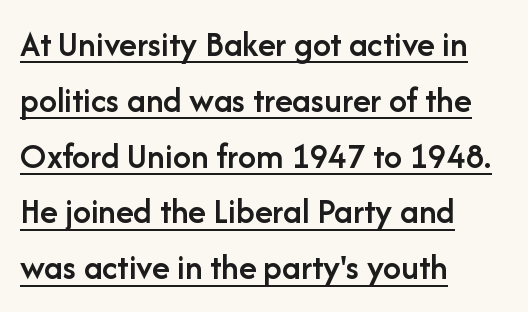
The image shows 36 px semibold sans-serif type, upright; set left-aligned, normal line spacing (1.55x), normal letter spacing, underlined; low stroke contrast and a medium x-height.
